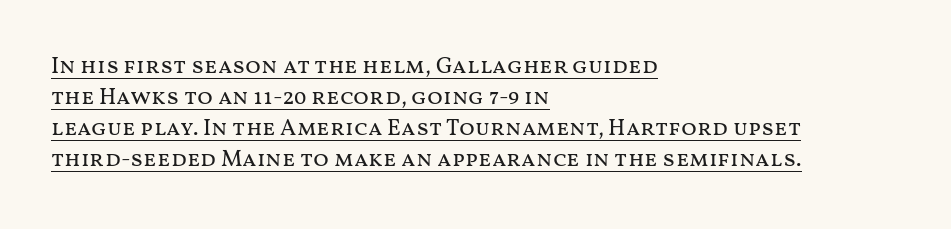
Horizontally, the lines are justified to the leading edge only. A typesetter would mark this as roman, not italic. Students, note that the glyphs here touch the page at normal intervals. This sample keeps an unexceptional amount of space between lines. Weight: regular or lighter.
